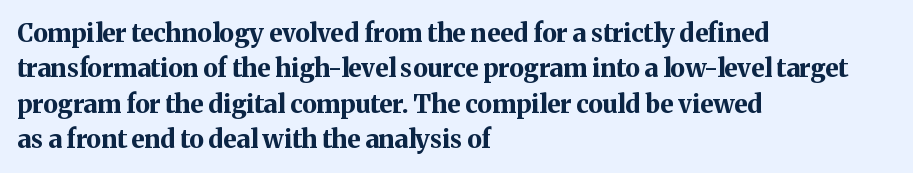
The image shows 25 px bold type, upright; set left-aligned, normal line spacing (1.42x), normal letter spacing, not underlined.
